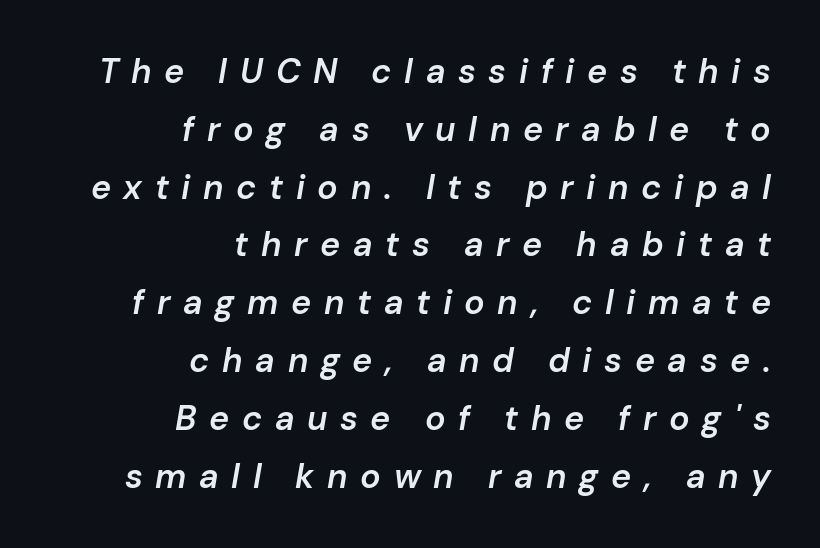
When letters slant like this, we call the style italic. Set as a demibold, roughly 600 on the weight scale. Short and long lines alike share a common ending point at right. Loose tracking; the words dissolve into strings of separated letters.
